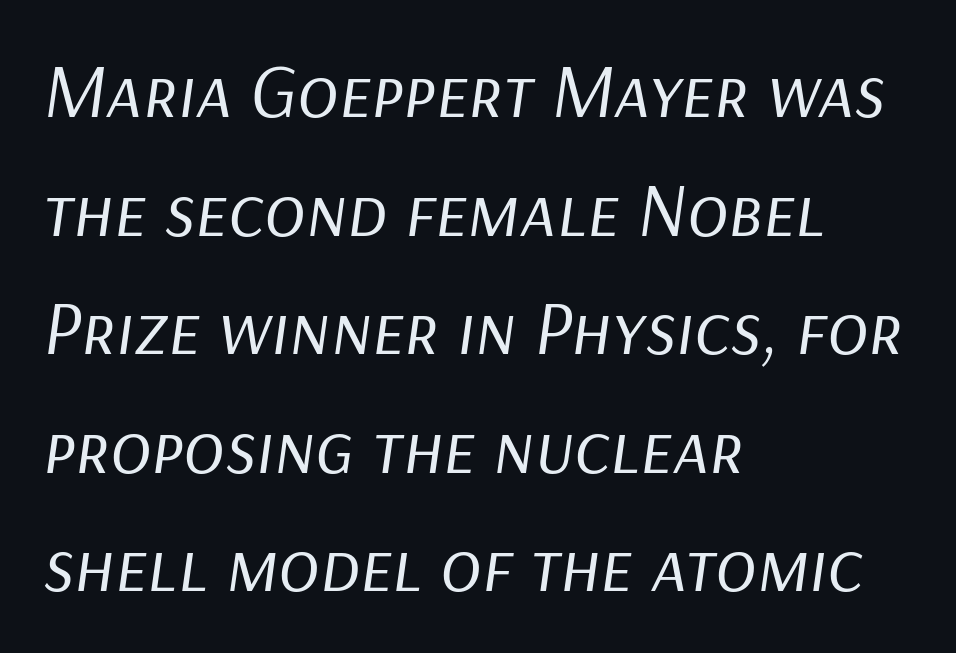
The image shows 76 px regular-weight type, italic (leaning right); set left-aligned, normal line spacing (1.56x), normal letter spacing, not underlined; low stroke contrast and a medium x-height.
